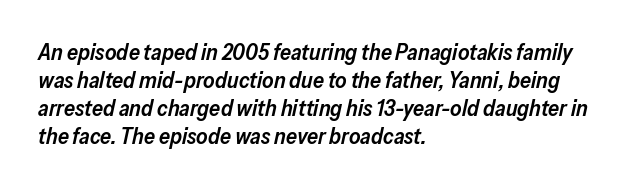
{"italic": "yes", "lean": "right", "slant_degrees": 13, "bold": "semi", "underline": "no", "align": "left", "line_spacing": "normal", "line_spacing_ratio": 1.28, "letter_spacing": "normal", "letter_spacing_em": 0.0, "glyph_px": 22}
